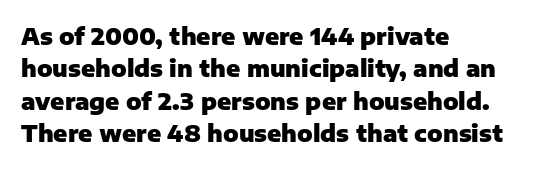
The image shows 23 px bold type, upright; set left-aligned, normal line spacing (1.41x), normal letter spacing, not underlined.
